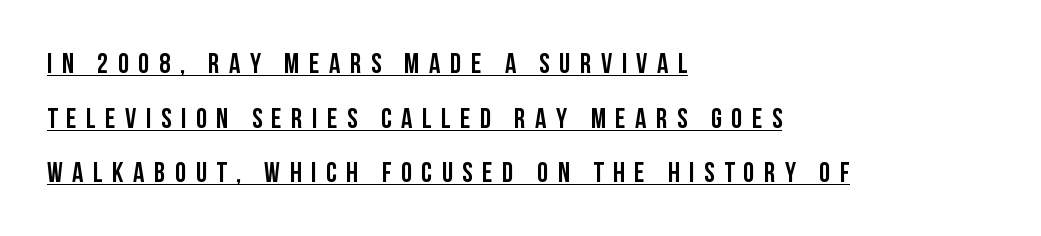
You could not count columns in this text — the font is proportionally spaced. Vertically, the passage feels expansive, rows floating well apart. The letters stand straight up with perfectly vertical stems. If you drew a ruler down the left edge, every line would touch it. The letters are bold, with thick, heavy strokes. Classification — sans serif.
